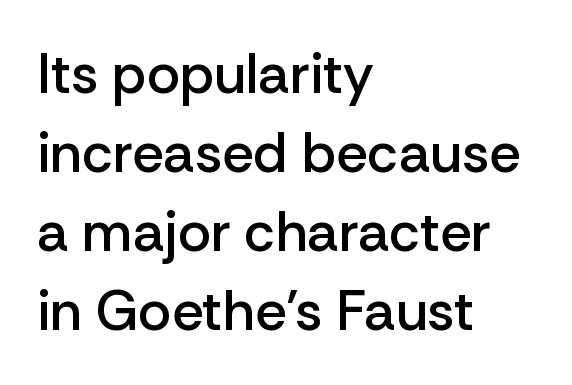
Caption: multi-line text, flush left, ragged right. When letters stand straight like this, we call the style roman or upright. Compared with typical body copy, the letter spacing here is the same. The rendering uses a moderate line-height, typical for paragraphs. Proportional: the letters do not fall into vertical columns.
